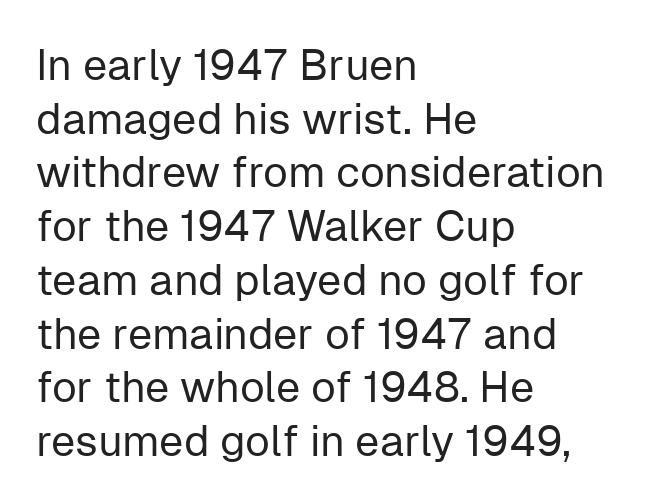
{"serif": "no", "italic": "no", "bold": "no", "weight": "regular", "width": "normal", "stroke_contrast": "low", "x_height": "medium", "monospaced": "no", "underline": "no", "align": "left", "line_spacing": "normal", "line_spacing_ratio": 1.25, "letter_spacing": "normal", "letter_spacing_em": 0.0, "glyph_px": 43}
